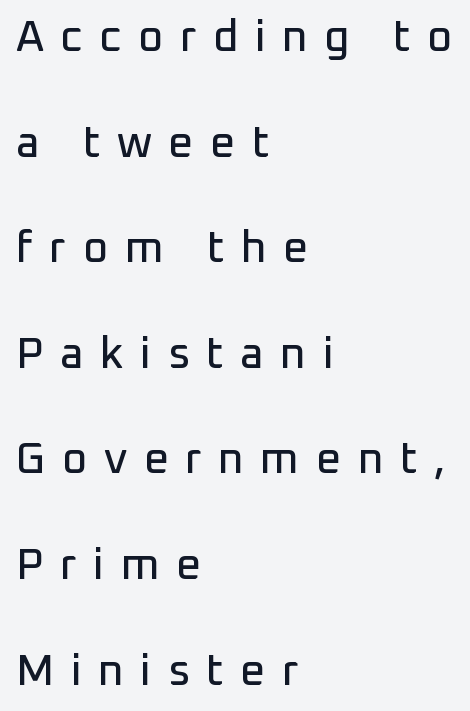
The image shows 44 px sans-serif type, upright; set left-aligned, loose line spacing (2.4x), unusually wide letter spacing (+0.37 em), not underlined; low stroke contrast and a medium x-height.
